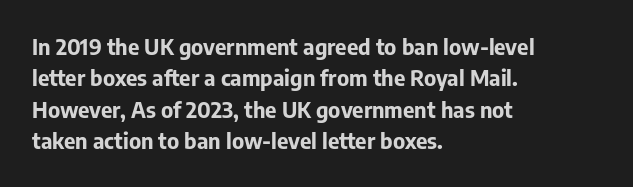
{"italic": "no", "bold": "yes", "underline": "no", "align": "left", "line_spacing": "normal", "line_spacing_ratio": 1.43, "letter_spacing": "normal", "letter_spacing_em": 0.0, "glyph_px": 22}
